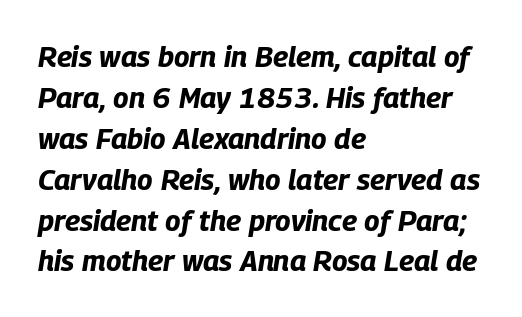
Q: Is the text bold? A: Yes.
Q: Is the text italic (slanted)? A: Yes, it leans right by about 9 degrees.
Q: Is the text underlined? A: No.
Q: How is the paragraph aligned? A: Left-aligned.
Q: Is the spacing between letters normal or unusually wide? A: Normal.
Q: Is the spacing between lines tight, normal or loose? A: Normal.
Q: Width (condensed, normal, or wide)? A: Condensed.
Q: Stroke contrast? A: Low.
Q: x-height? A: Large.
Q: Monospaced? A: No.
